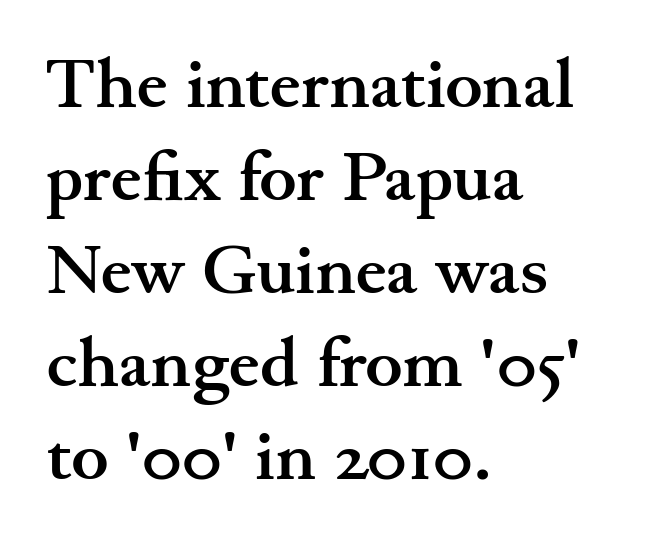
Q: Is the text bold? A: Yes.
Q: Is the text italic (slanted)? A: No, it is upright.
Q: Is the typeface a serif or a sans-serif typeface? A: Serif.
Q: Is the text underlined? A: No.
Q: How is the paragraph aligned? A: Left-aligned.
Q: Is the spacing between letters normal or unusually wide? A: Normal.
Q: Is the spacing between lines tight, normal or loose? A: Normal.
Q: Width (condensed, normal, or wide)? A: Wide.
Q: Stroke contrast? A: Medium.
Q: x-height? A: Small.
Q: Monospaced? A: No.
